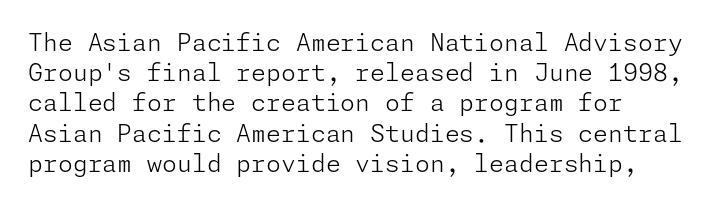
Q: Is the text bold? A: No.
Q: Is the text italic (slanted)? A: No, it is upright.
Q: Is the text underlined? A: No.
Q: How is the paragraph aligned? A: Left-aligned.
Q: Is the spacing between letters normal or unusually wide? A: Normal.
Q: Is the spacing between lines tight, normal or loose? A: Normal.
